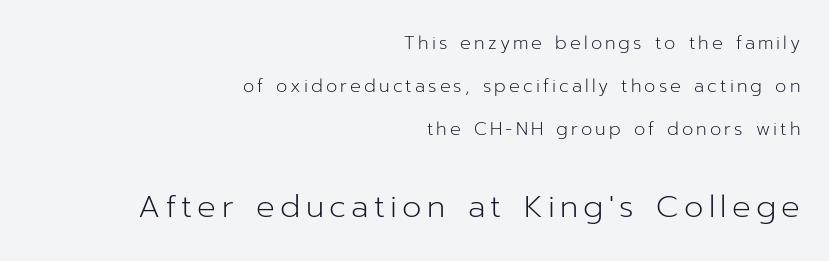
Q: Is the text bold? A: No.
Q: Is the text italic (slanted)? A: No, it is upright.
Q: Is the typeface a serif or a sans-serif typeface? A: Sans-serif.
Q: Is the text underlined? A: No.
Q: How is the paragraph aligned? A: Right-aligned.
Q: Is the spacing between lines tight, normal or loose? A: Loose.
Q: Which block of text is set in a larger size, the first (top) or the second (bottom)? A: The second (bottom) one.
Q: Width (condensed, normal, or wide)? A: Normal.
Q: Stroke contrast? A: Low.
Q: x-height? A: Medium.
Q: Monospaced? A: No.
